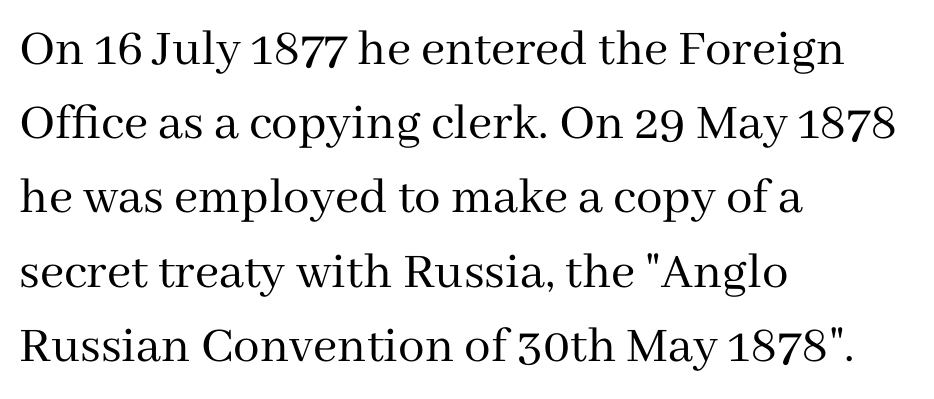
Q: Is the text bold? A: No.
Q: Is the text italic (slanted)? A: No, it is upright.
Q: Is the typeface a serif or a sans-serif typeface? A: Serif.
Q: Is the text underlined? A: No.
Q: How is the paragraph aligned? A: Left-aligned.
Q: Is the spacing between letters normal or unusually wide? A: Normal.
Q: Is the spacing between lines tight, normal or loose? A: Normal.
Q: Width (condensed, normal, or wide)? A: Normal.
Q: Stroke contrast? A: Medium.
Q: x-height? A: Medium.
Q: Monospaced? A: No.
